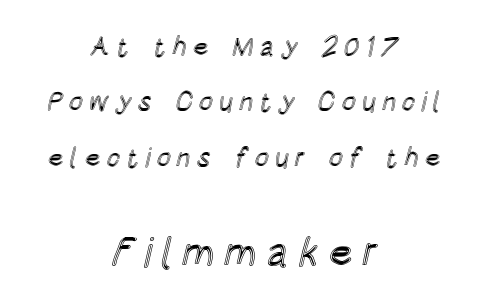
The passage shown is not underscored anywhere. The paragraph has two soft edges and a firm central axis. Of the two passages, the one underneath uses the larger point size.
